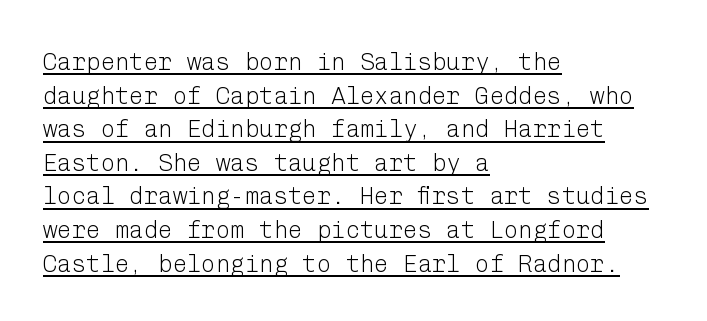
{"italic": "no", "bold": "no", "underline": "yes", "align": "left", "line_spacing": "normal", "line_spacing_ratio": 1.4, "letter_spacing": "normal", "letter_spacing_em": 0.0, "glyph_px": 24}
